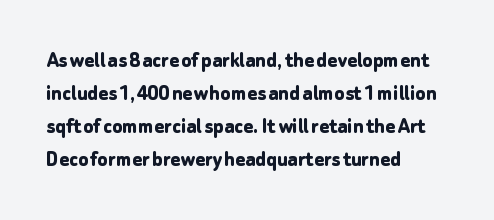
{"italic": "no", "bold": "yes", "underline": "no", "align": "left", "line_spacing": "normal", "line_spacing_ratio": 1.44, "letter_spacing": "normal", "letter_spacing_em": 0.0, "glyph_px": 23}
